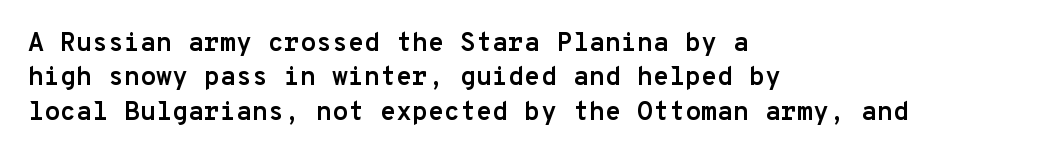
Q: Is the text bold? A: Yes.
Q: Is the text italic (slanted)? A: No, it is upright.
Q: Is the text underlined? A: No.
Q: How is the paragraph aligned? A: Left-aligned.
Q: Is the spacing between letters normal or unusually wide? A: Normal.
Q: Is the spacing between lines tight, normal or loose? A: Normal.
